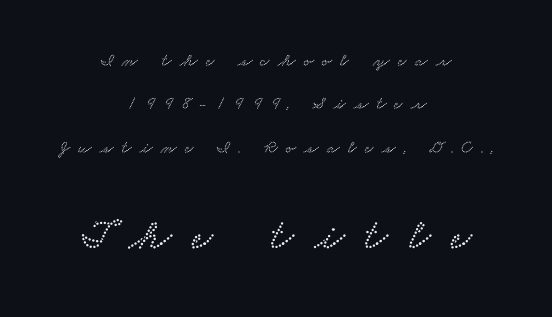
The image shows 44 px wide serif type; set centered, loose line spacing (2.41x), unusually wide letter spacing (+0.47 em), not underlined; the second (bottom) block is 2.44x larger; low stroke contrast and a small x-height.
